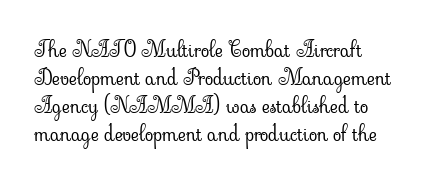
Q: Is the text bold? A: No.
Q: Is the text italic (slanted)? A: No, it is upright.
Q: Is the text underlined? A: No.
Q: How is the paragraph aligned? A: Left-aligned.
Q: Is the spacing between letters normal or unusually wide? A: Normal.
Q: Is the spacing between lines tight, normal or loose? A: Normal.
